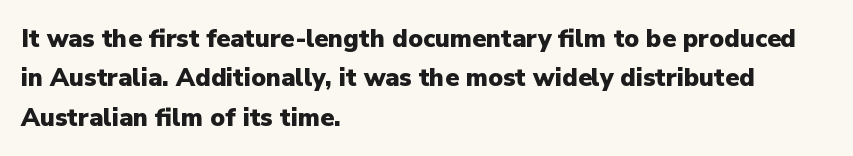
Q: Is the text bold? A: Yes.
Q: Is the text italic (slanted)? A: No, it is upright.
Q: Is the text underlined? A: No.
Q: How is the paragraph aligned? A: Left-aligned.
Q: Is the spacing between letters normal or unusually wide? A: Normal.
Q: Is the spacing between lines tight, normal or loose? A: Normal.
